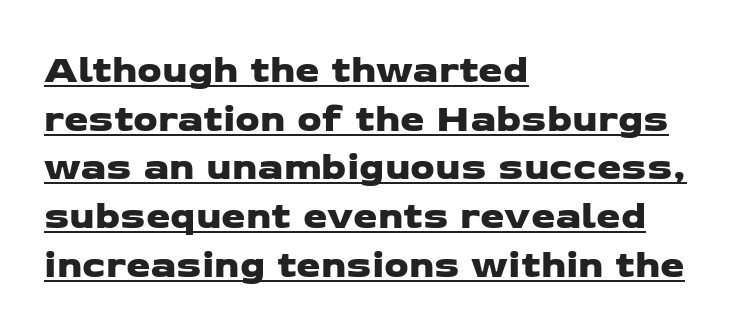
Q: Is the typeface a serif or a sans-serif typeface? A: Sans-serif.
Q: Is the text underlined? A: Yes.
Q: How is the paragraph aligned? A: Left-aligned.
Q: Is the spacing between letters normal or unusually wide? A: Normal.
Q: Is the spacing between lines tight, normal or loose? A: Normal.
Q: Width (condensed, normal, or wide)? A: Wide.
Q: Stroke contrast? A: Low.
Q: x-height? A: Medium.
Q: Monospaced? A: No.
